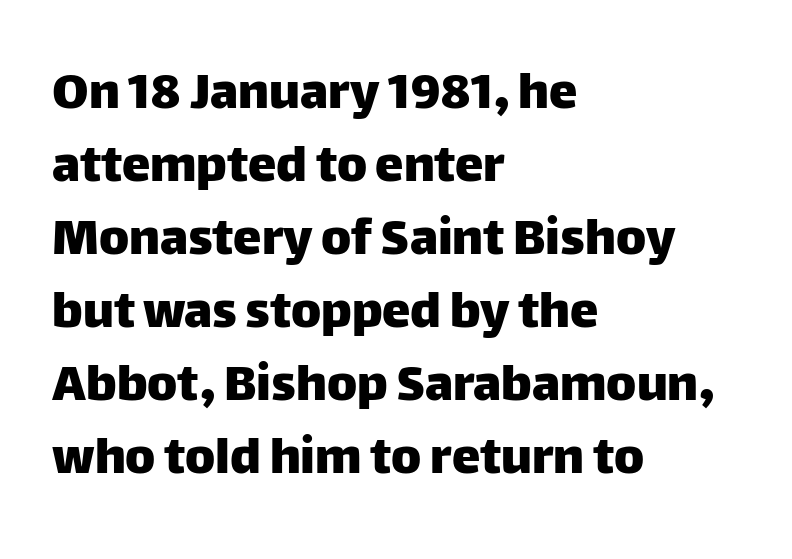
{"serif": "no", "italic": "no", "width": "normal", "stroke_contrast": "low", "x_height": "large", "monospaced": "no", "underline": "no", "align": "left", "line_spacing": "normal", "line_spacing_ratio": 1.28, "letter_spacing": "normal", "letter_spacing_em": 0.0, "glyph_px": 57}
